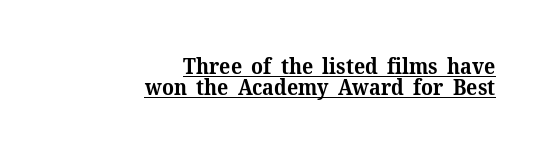
Q: Is the text bold? A: Yes.
Q: Is the text italic (slanted)? A: No, it is upright.
Q: Is the text underlined? A: Yes.
Q: How is the paragraph aligned? A: Right-aligned.
Q: Is the spacing between letters normal or unusually wide? A: Normal.
Q: Is the spacing between lines tight, normal or loose? A: Tight.
